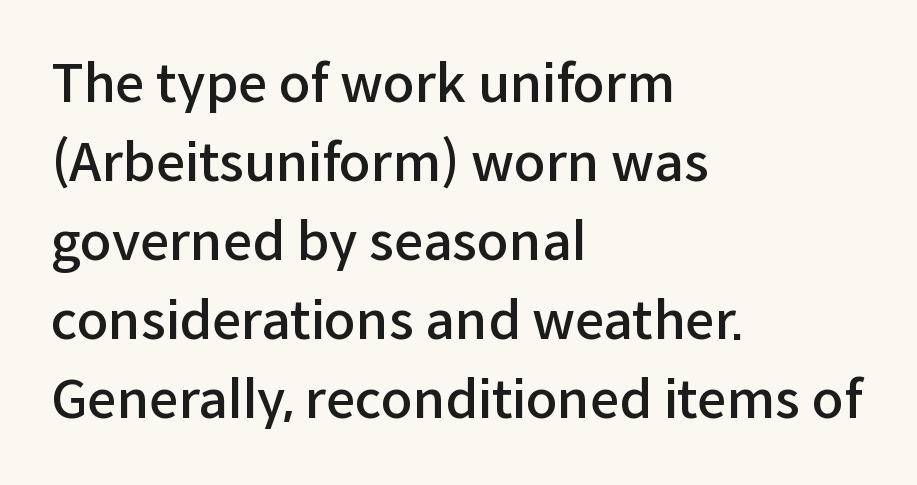
{"serif": "no", "italic": "no", "bold": "semi", "weight": "semibold", "width": "normal", "stroke_contrast": "low", "x_height": "medium", "monospaced": "no", "underline": "no", "align": "left", "line_spacing": "normal", "line_spacing_ratio": 1.52, "letter_spacing": "normal", "letter_spacing_em": 0.0, "glyph_px": 52}
